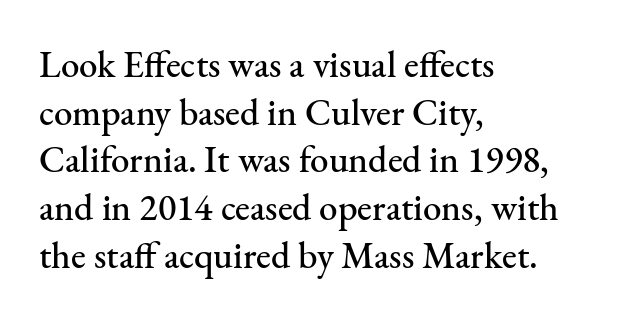
The image shows 37 px serif type, upright; set left-aligned, normal line spacing (1.29x), normal letter spacing, not underlined; medium stroke contrast and a small x-height.
